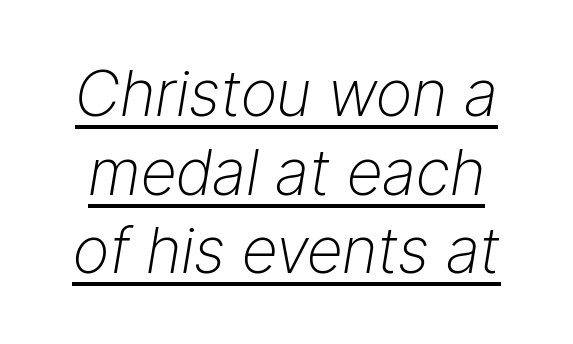
Q: Is the text bold? A: No.
Q: Is the text italic (slanted)? A: Yes, it leans right by about 9 degrees.
Q: Is the text underlined? A: Yes.
Q: Is the spacing between letters normal or unusually wide? A: Normal.
Q: Is the spacing between lines tight, normal or loose? A: Normal.
Q: Width (condensed, normal, or wide)? A: Normal.
Q: Stroke contrast? A: Low.
Q: x-height? A: Medium.
Q: Monospaced? A: No.
